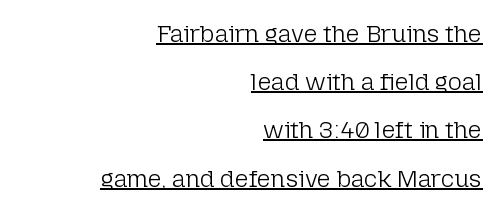
The image shows 24 px text type, upright; set right-aligned, loose line spacing (2.01x), normal letter spacing, underlined.
